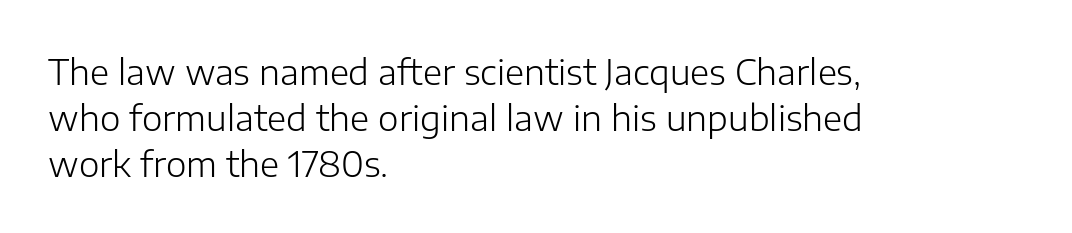
The image shows 35 px light sans-serif type, upright; set left-aligned, normal line spacing (1.31x), normal letter spacing, not underlined; low stroke contrast and a medium x-height.
